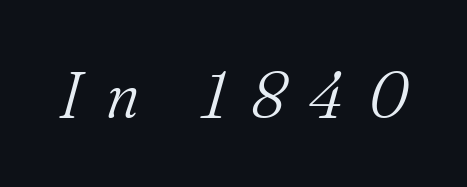
{"serif": "yes", "italic": "yes", "lean": "right", "slant_degrees": 16, "bold": "no", "weight": "light", "width": "normal", "stroke_contrast": "medium", "x_height": "small", "monospaced": "no", "underline": "no", "letter_spacing": "wide", "letter_spacing_em": 0.38, "glyph_px": 65}
